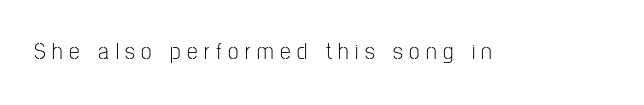
Q: Is the text bold? A: No.
Q: Is the text italic (slanted)? A: No, it is upright.
Q: Is the text underlined? A: No.
Q: Is the spacing between letters normal or unusually wide? A: Unusually wide.
